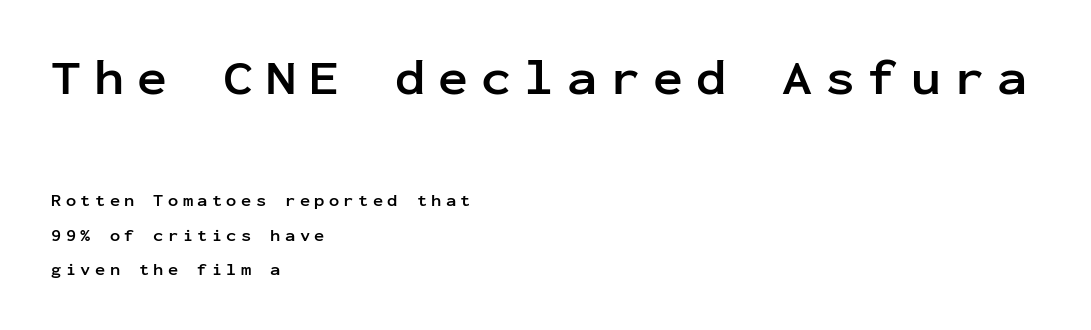
Every character here occupies the same horizontal width, giving the sample a typewriter-like rhythm. Inter-character spacing is expanded well beyond the font's built-in metrics. A great deal of white space separates one row of letters from the next. Does the lettering tilt? It doesn't — this is upright. Does the copy run flush right? No — it runs flush left.
